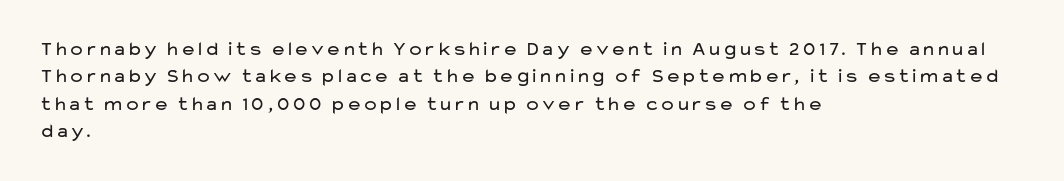
Caption: standard tracking, unaltered. Alignment: flush left. Line spacing here is normal. Weight: not bold — regular or lighter.
